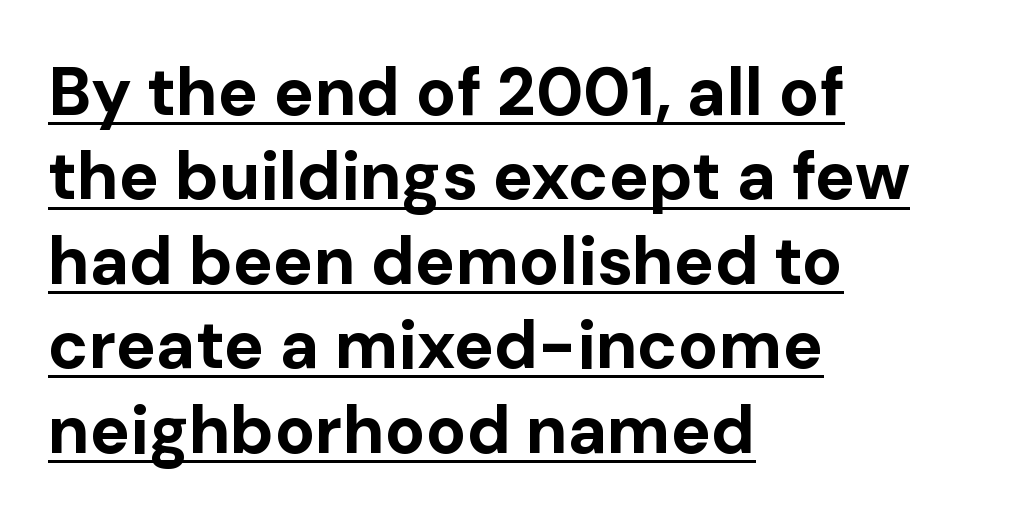
Is this a fixed-width face? No — the glyphs have proportional, varying widths. What's the leading like? Ordinary, nothing unusual. Here the glyphs are tracked normally, forming tight word shapes. Weight check: bold — yes, fully. The typography opts for an upright posture over an oblique one. What kind of face is this? One without serifs — a sans.
